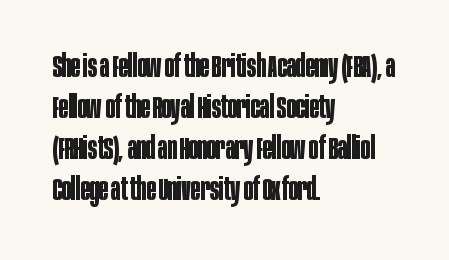
{"serif": "no", "italic": "no", "bold": "yes", "weight": "bold", "width": "condensed", "stroke_contrast": "low", "x_height": "large", "monospaced": "no", "underline": "no", "align": "left", "line_spacing": "normal", "line_spacing_ratio": 1.32, "letter_spacing": "normal", "letter_spacing_em": 0.0, "glyph_px": 31}
